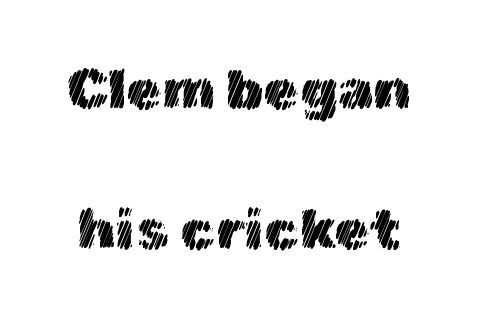
The image shows 57 px text type, upright; set loose line spacing (2.46x), normal letter spacing, not underlined; a medium x-height.
